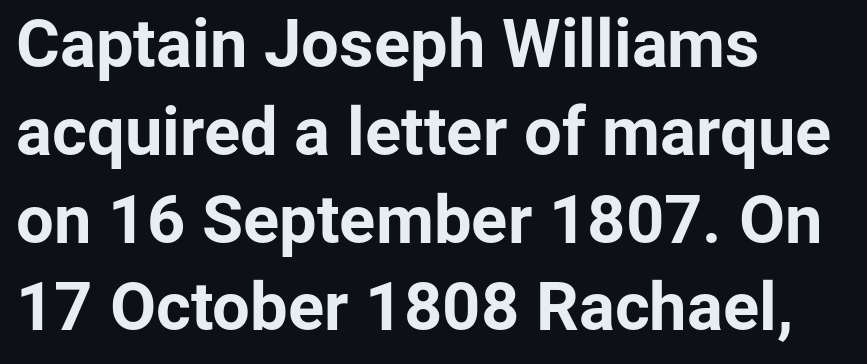
Successive baselines arrive at the customary interval. Caption: standard tracking, unaltered. The rendering uses natural spacing where letterforms have individual widths. Serif or sans? Sans — the stroke terminals are bare. The glyphs have the mass of a bold cut.
